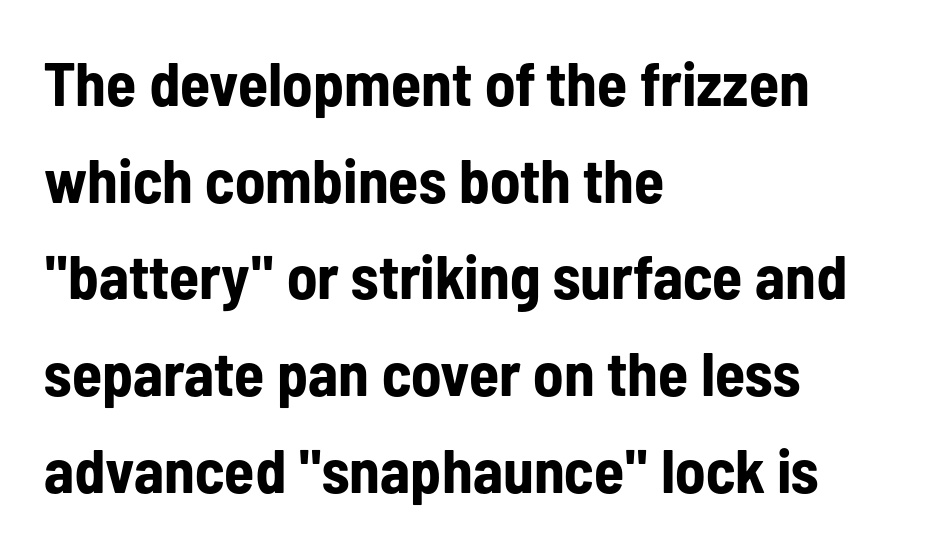
{"serif": "no", "italic": "no", "bold": "yes", "weight": "bold", "width": "condensed", "stroke_contrast": "low", "x_height": "medium", "monospaced": "no", "underline": "no", "align": "left", "line_spacing": "normal", "line_spacing_ratio": 1.56, "letter_spacing": "normal", "letter_spacing_em": 0.0, "glyph_px": 62}
